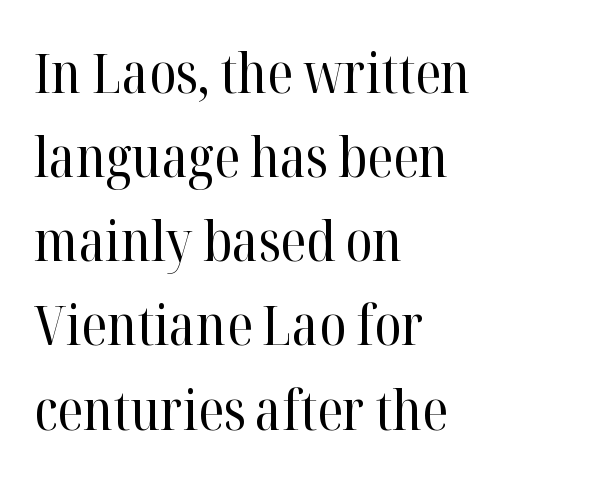
The image shows 55 px regular-weight serif type, upright; set left-aligned, normal line spacing (1.53x), normal letter spacing, not underlined; high stroke contrast and a medium x-height.
